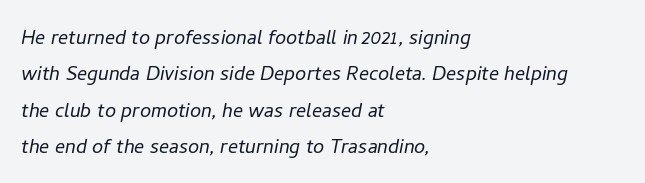
The typesetter chose a ragged-right arrangement here. Inter-character spacing is left at the font's built-in metrics. Compared with a typical body face, this is equally light or lighter still. Emphasis-style slanted type is in use. Just letters on the line, the space beneath them empty. The leading is moderate, giving the passage an even texture.
